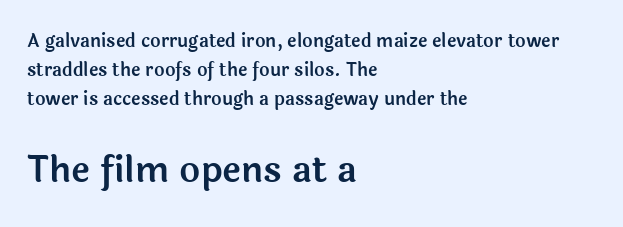
{"serif": "no", "italic": "no", "width": "normal", "x_height": "medium", "monospaced": "no", "underline": "no", "align": "left", "line_spacing": "normal", "line_spacing_ratio": 1.6, "letter_spacing": "normal", "letter_spacing_em": 0.0, "larger_block": "second", "size_ratio": 2.0, "glyph_px": 36}
